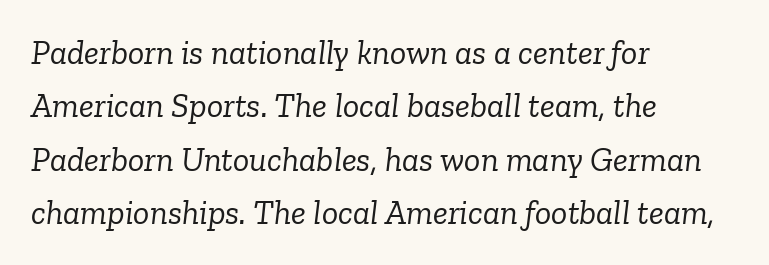
{"serif": "yes", "italic": "yes", "lean": "right", "slant_degrees": 6, "bold": "no", "weight": "light", "width": "normal", "stroke_contrast": "low", "x_height": "medium", "monospaced": "no", "underline": "no", "align": "left", "line_spacing": "normal", "line_spacing_ratio": 1.57, "letter_spacing": "normal", "letter_spacing_em": 0.0, "glyph_px": 34}
